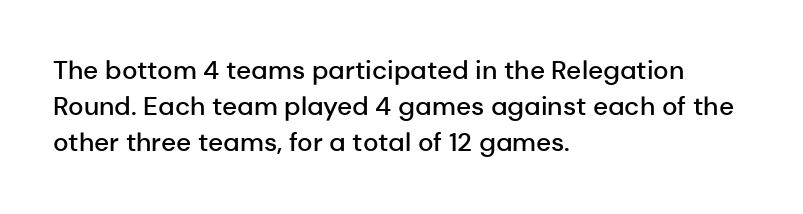
The image shows 26 px text type, upright; set left-aligned, normal line spacing (1.39x), normal letter spacing, not underlined.
